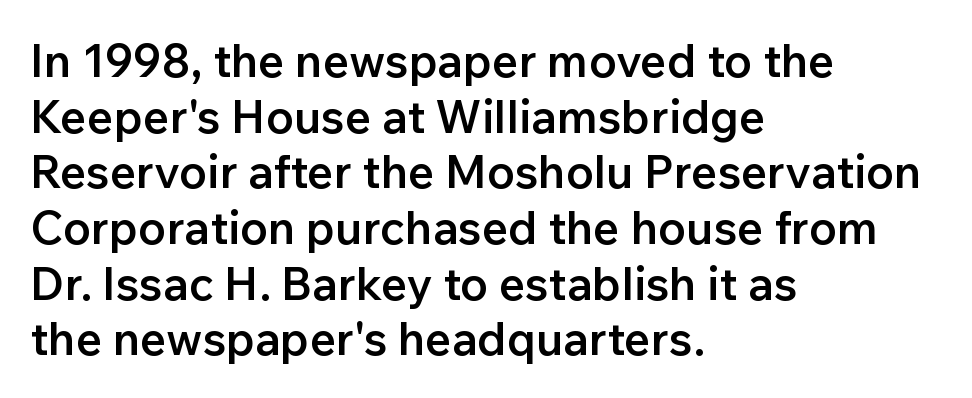
{"serif": "no", "italic": "no", "bold": "semi", "weight": "semibold", "width": "normal", "stroke_contrast": "low", "x_height": "medium", "monospaced": "no", "underline": "no", "align": "left", "line_spacing_ratio": 1.21, "letter_spacing": "normal", "letter_spacing_em": 0.0, "glyph_px": 46}
